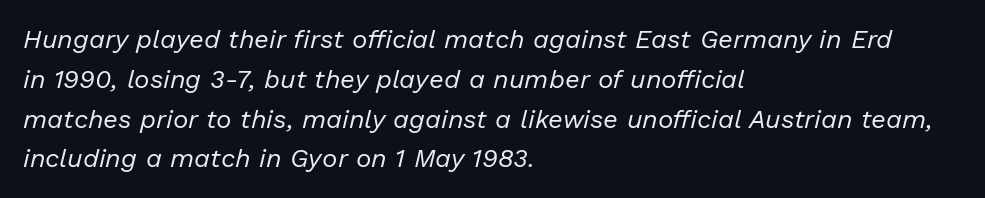
The image shows 26 px text type, italic (leaning right); set left-aligned, normal line spacing (1.53x), normal letter spacing, not underlined.
